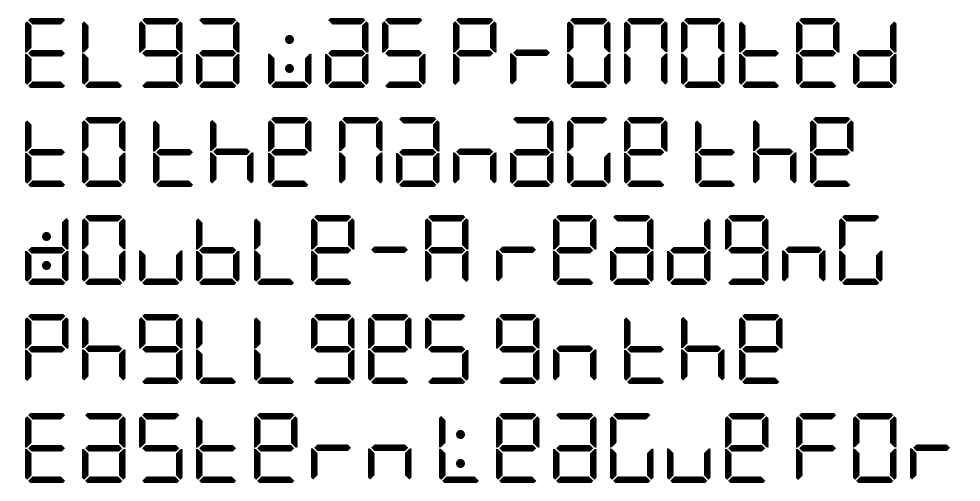
The image shows 70 px regular-weight, condensed sans-serif type, upright; set left-aligned, normal line spacing (1.41x), normal letter spacing, not underlined; low stroke contrast and a large x-height.
